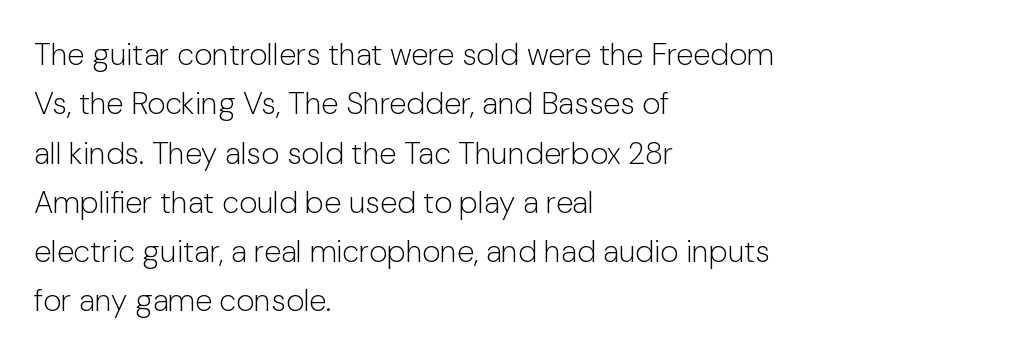
Tracking here is standard; glyphs follow each other at the usual distance. Unbolded letterforms with no extra heft. Serifs: no, the terminals of the letterforms are clean. Leading matches the norm, producing a regular column. This rendering uses left alignment, leaving the right contour irregular. Clear beneath every line of the passage.
